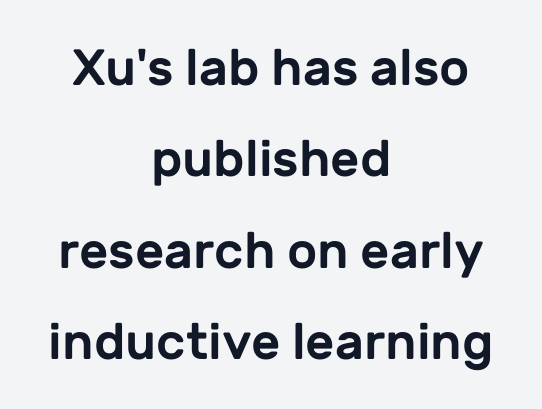
Q: Is the text italic (slanted)? A: No, it is upright.
Q: Is the typeface a serif or a sans-serif typeface? A: Sans-serif.
Q: Is the text underlined? A: No.
Q: How is the paragraph aligned? A: Centered.
Q: Is the spacing between letters normal or unusually wide? A: Normal.
Q: Width (condensed, normal, or wide)? A: Normal.
Q: Stroke contrast? A: Low.
Q: x-height? A: Medium.
Q: Monospaced? A: No.
